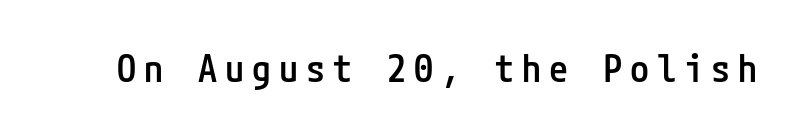
The glyphs in this specimen are sans serif. Each glyph is drawn with semibold strokes, heavier than normal yet not fully bold. Observe the wide spacing: letters keep a clear distance from each other. No word sits above an underline. Unlike italic type, these characters show no tilt at all.
